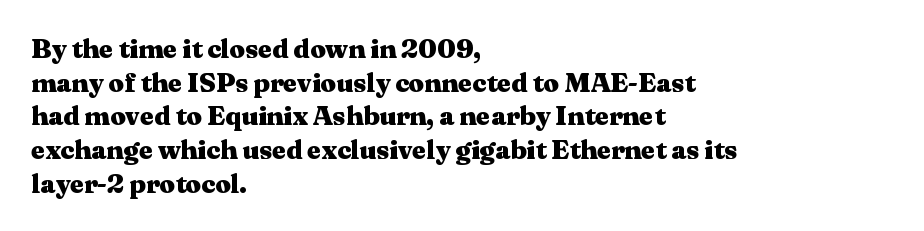
The image shows 27 px bold type, upright; set left-aligned, normal line spacing (1.25x), normal letter spacing, not underlined.
